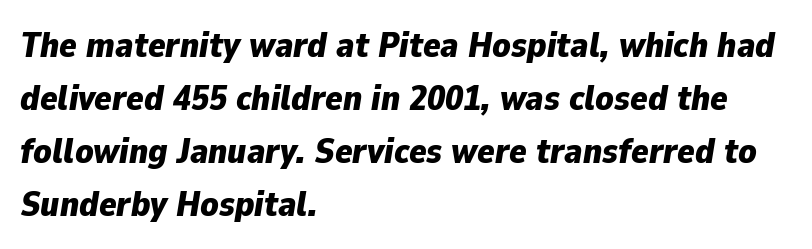
{"italic": "yes", "lean": "right", "slant_degrees": 9, "bold": "yes", "weight": "bold", "width": "normal", "stroke_contrast": "low", "x_height": "medium", "monospaced": "no", "underline": "no", "align": "left", "line_spacing": "normal", "line_spacing_ratio": 1.47, "letter_spacing": "normal", "letter_spacing_em": 0.0, "glyph_px": 36}
